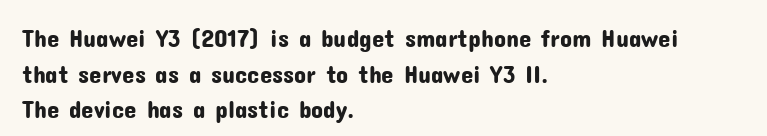
Glyph-to-glyph distance matches everyday printed text. The baseline area is clear. These lines are set flush left with a ragged right edge. Designer's note — italics off, roman on. The rendering uses a moderate line-height, typical for paragraphs.
